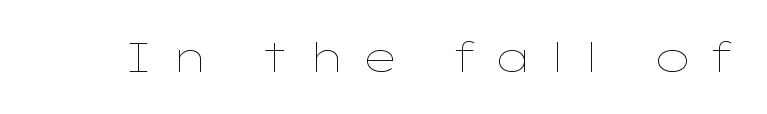
Q: Is the text bold? A: No.
Q: Is the text italic (slanted)? A: No, it is upright.
Q: Is the text underlined? A: No.
Q: Is the spacing between letters normal or unusually wide? A: Unusually wide.
Q: Width (condensed, normal, or wide)? A: Wide.
Q: Stroke contrast? A: Low.
Q: x-height? A: Medium.
Q: Monospaced? A: No.
